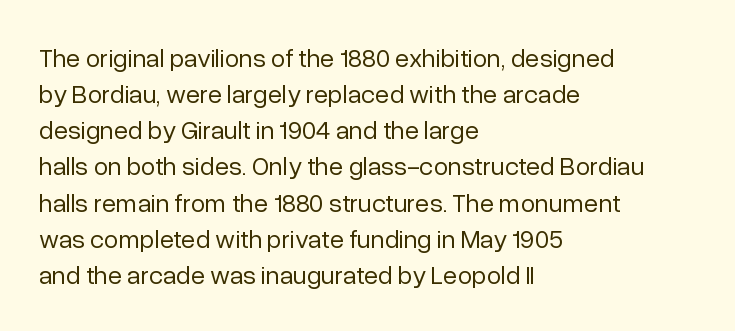
Teacher's note: observe the even left margin — that is flush-left alignment. Students, note that the glyphs here touch the page at normal intervals. Do the letters lean? They stand straight. Descenders hang freely into open space. Stem width sits at or under what a default text font uses.
